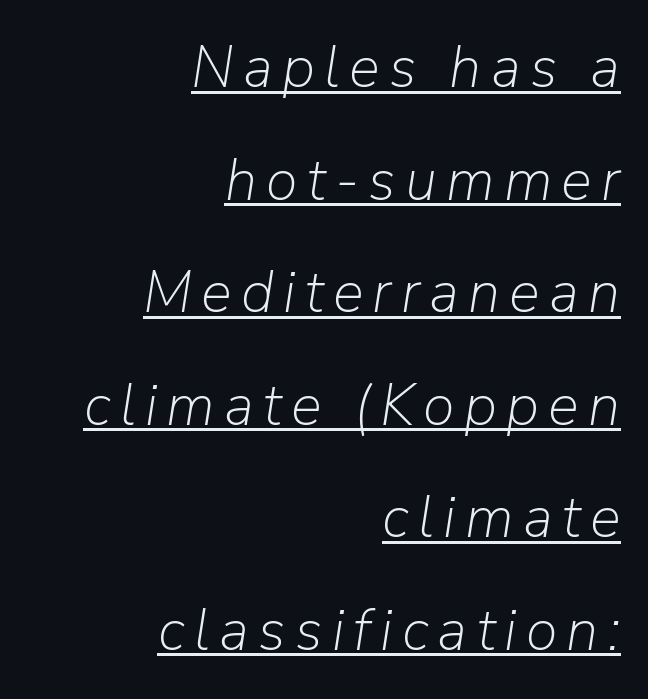
Proportional: the letters do not fall into vertical columns. Has an underline been added? It has. This sample uses an oblique cut, with every glyph tilted off the vertical. Summary of vertical rhythm: relaxed, with wide interline spacing.
